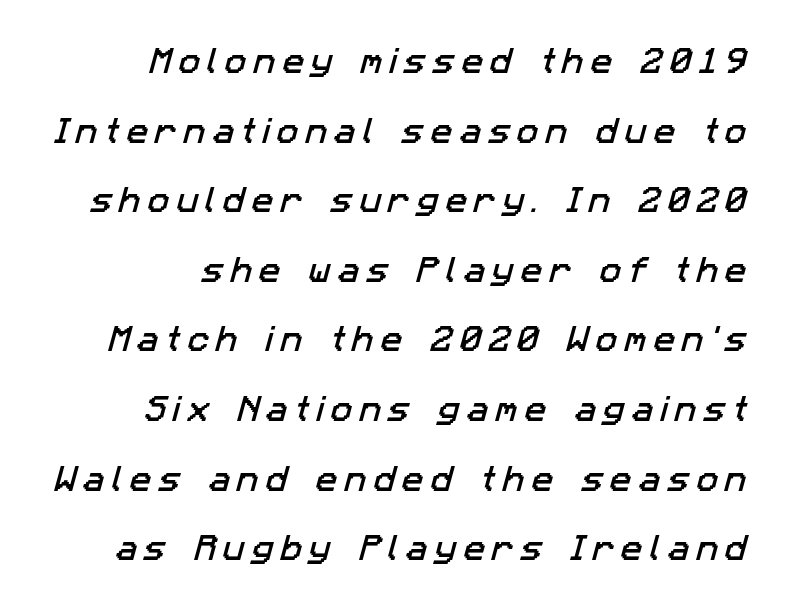
The foot of each line stays bare and open. The face used here is a sans, in the tradition of grotesques and geometrics. Someone cranked the tracking dial way up on this one. Looks like regular typesetting: each glyph gets only the width it needs. Airy leading.
